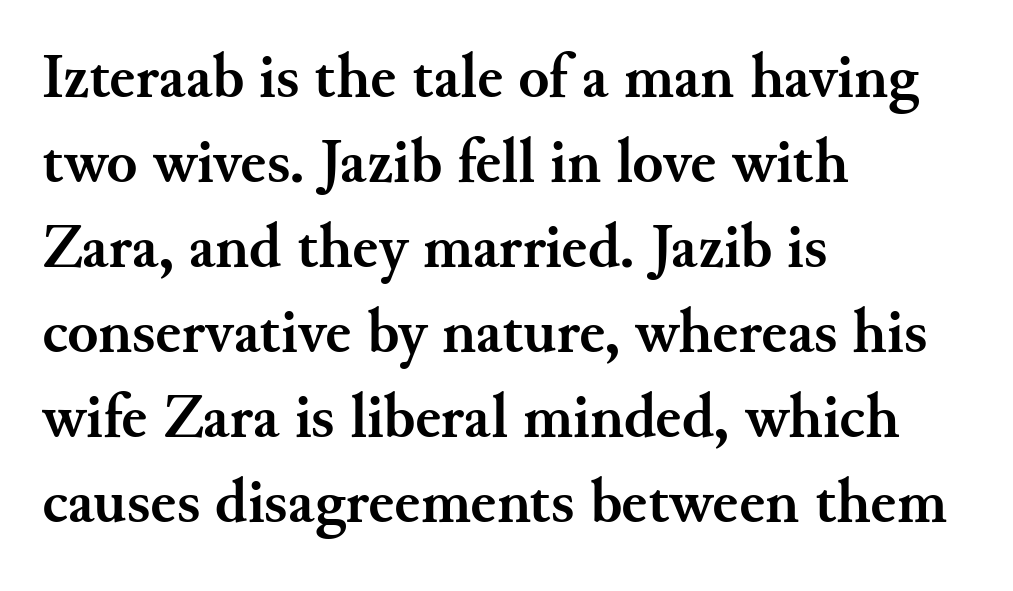
Q: Is the text bold? A: Yes.
Q: Is the text italic (slanted)? A: No, it is upright.
Q: Is the typeface a serif or a sans-serif typeface? A: Serif.
Q: Is the text underlined? A: No.
Q: How is the paragraph aligned? A: Left-aligned.
Q: Is the spacing between letters normal or unusually wide? A: Normal.
Q: Is the spacing between lines tight, normal or loose? A: Normal.
Q: Width (condensed, normal, or wide)? A: Normal.
Q: Stroke contrast? A: Medium.
Q: x-height? A: Small.
Q: Monospaced? A: No.
